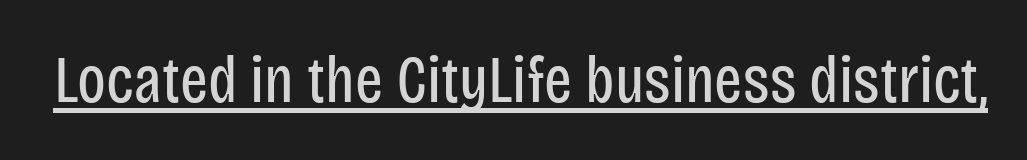
You could not count columns in this text — the font is proportionally spaced. Rendered with straight, roman letterforms. These lines are composed in type without serifs. Is this a heavy cut? Hardly; it is regular or lighter. A typographer would call this underscored text. The line texture is even and compact thanks to regular tracking.
